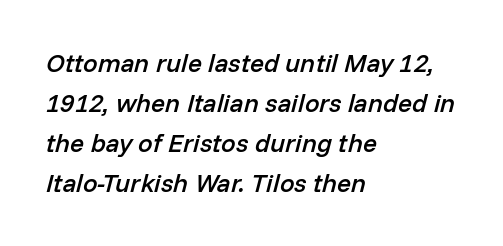
{"italic": "yes", "lean": "right", "slant_degrees": 14, "bold": "semi", "underline": "no", "align": "left", "line_spacing": "normal", "line_spacing_ratio": 1.54, "letter_spacing": "normal", "letter_spacing_em": 0.0, "glyph_px": 26}
